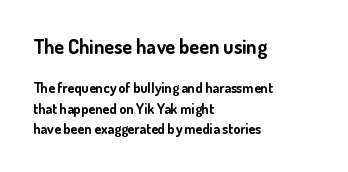
The image shows 20 px bold type, upright; set left-aligned, normal line spacing (1.46x), normal letter spacing, not underlined; the first (top) block is 1.43x larger.
